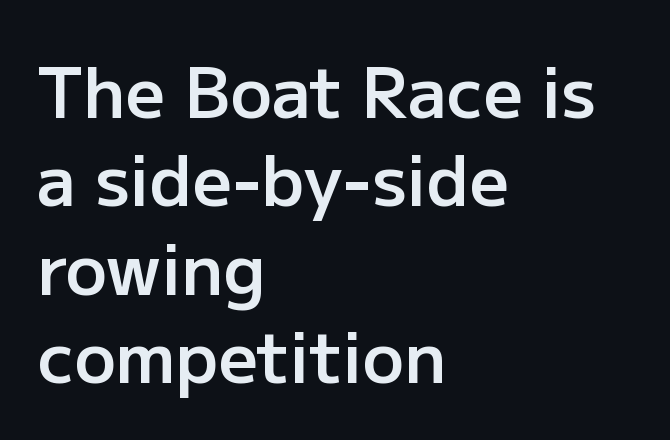
{"serif": "no", "italic": "no", "bold": "semi", "weight": "semibold", "width": "normal", "stroke_contrast": "low", "x_height": "medium", "monospaced": "no", "underline": "no", "align": "left", "line_spacing": "normal", "line_spacing_ratio": 1.28, "letter_spacing": "normal", "letter_spacing_em": 0.0, "glyph_px": 69}
